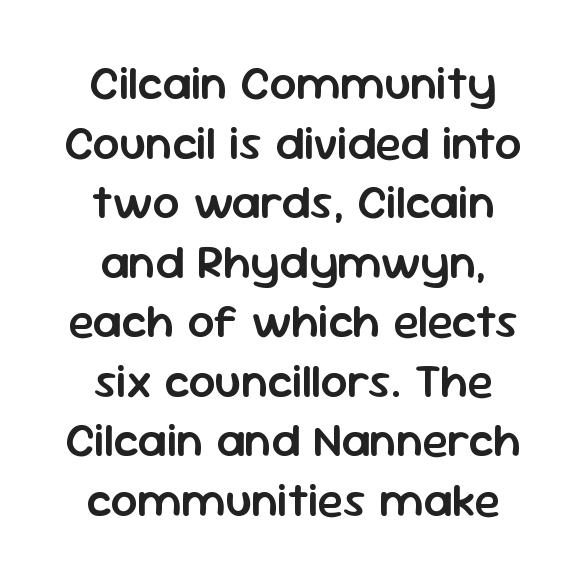
Q: Is the text bold? A: Semi-bold.
Q: Is the text italic (slanted)? A: No, it is upright.
Q: Is the typeface a serif or a sans-serif typeface? A: Sans-serif.
Q: Is the text underlined? A: No.
Q: How is the paragraph aligned? A: Centered.
Q: Is the spacing between letters normal or unusually wide? A: Normal.
Q: Width (condensed, normal, or wide)? A: Normal.
Q: Stroke contrast? A: Low.
Q: x-height? A: Medium.
Q: Monospaced? A: No.
